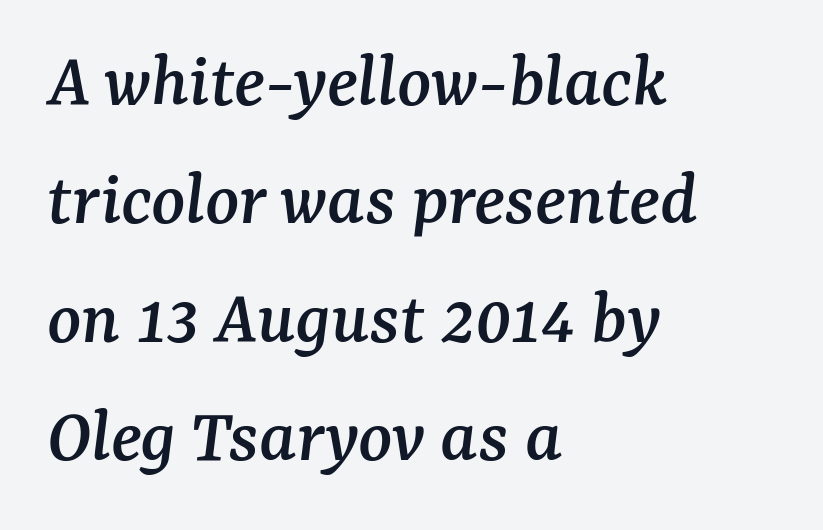
{"serif": "yes", "italic": "yes", "lean": "right", "slant_degrees": 7, "width": "normal", "stroke_contrast": "medium", "x_height": "medium", "monospaced": "no", "underline": "no", "align": "left", "line_spacing": "normal", "line_spacing_ratio": 1.5, "letter_spacing": "normal", "letter_spacing_em": 0.0, "glyph_px": 79}
